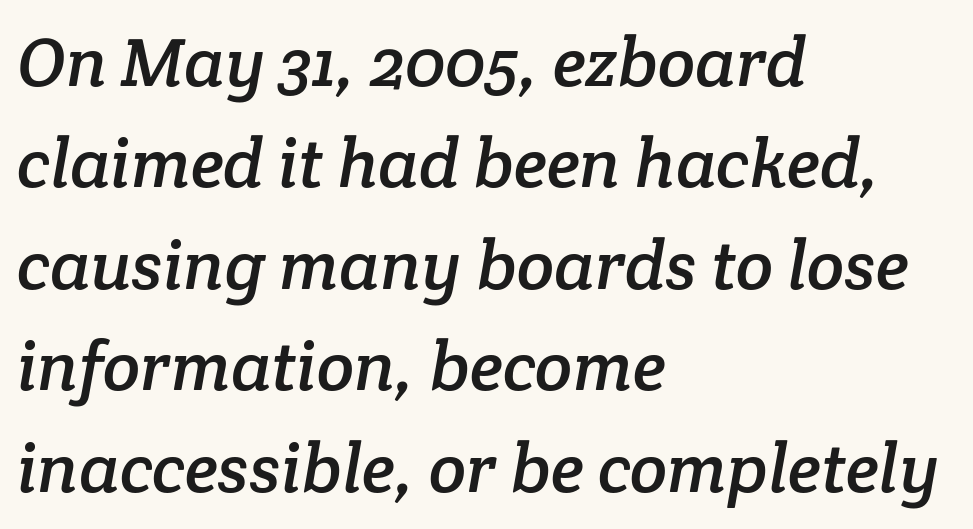
{"serif": "yes", "width": "normal", "stroke_contrast": "low", "x_height": "medium", "monospaced": "no", "underline": "no", "align": "left", "line_spacing": "normal", "line_spacing_ratio": 1.47, "letter_spacing": "normal", "letter_spacing_em": 0.0, "glyph_px": 69}
